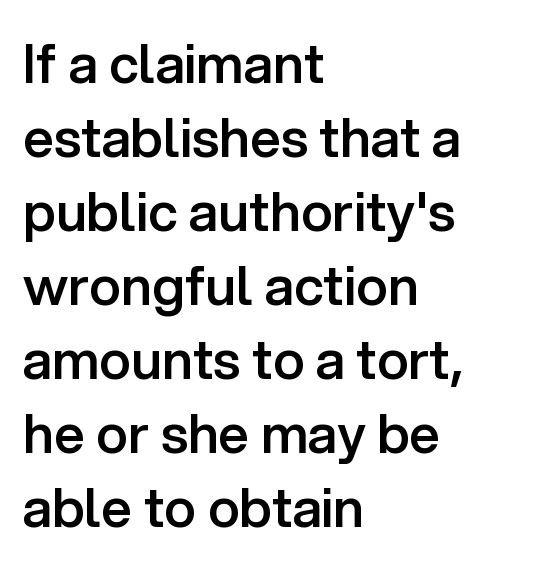
{"serif": "no", "italic": "no", "bold": "semi", "weight": "semibold", "width": "normal", "stroke_contrast": "low", "x_height": "medium", "monospaced": "no", "underline": "no", "align": "left", "line_spacing": "normal", "line_spacing_ratio": 1.37, "letter_spacing": "normal", "letter_spacing_em": 0.0, "glyph_px": 54}
